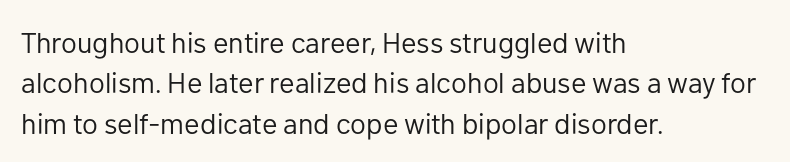
The image shows 29 px regular-weight sans-serif type, upright; set left-aligned, normal line spacing (1.39x), normal letter spacing, not underlined; low stroke contrast and a medium x-height.
